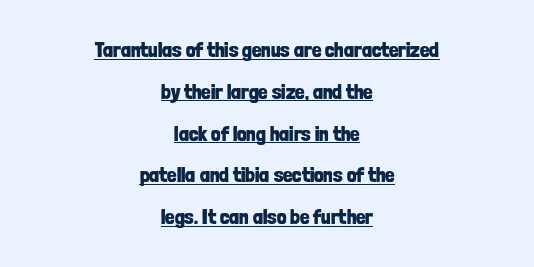
{"italic": "no", "bold": "yes", "underline": "yes", "align": "center", "line_spacing": "loose", "line_spacing_ratio": 1.99, "letter_spacing": "normal", "letter_spacing_em": 0.0, "glyph_px": 21}
